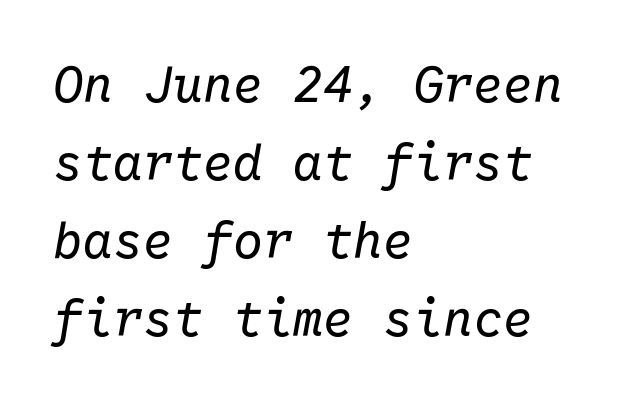
Q: Is the text bold? A: No.
Q: Is the text italic (slanted)? A: Yes, it leans right by about 10 degrees.
Q: Is the text underlined? A: No.
Q: How is the paragraph aligned? A: Left-aligned.
Q: Is the spacing between letters normal or unusually wide? A: Normal.
Q: Is the spacing between lines tight, normal or loose? A: Normal.
Q: Width (condensed, normal, or wide)? A: Normal.
Q: Stroke contrast? A: Low.
Q: x-height? A: Medium.
Q: Monospaced? A: Yes.
